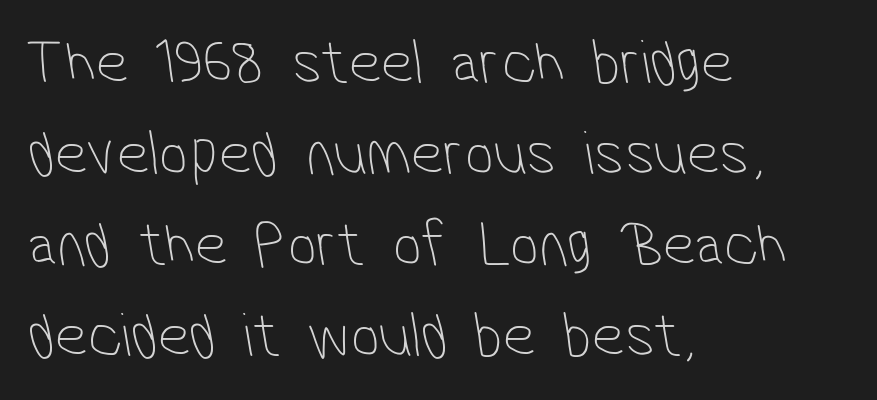
Q: Is the text bold? A: No.
Q: Is the typeface a serif or a sans-serif typeface? A: Sans-serif.
Q: Is the text underlined? A: No.
Q: How is the paragraph aligned? A: Left-aligned.
Q: Is the spacing between letters normal or unusually wide? A: Normal.
Q: Is the spacing between lines tight, normal or loose? A: Normal.
Q: Width (condensed, normal, or wide)? A: Condensed.
Q: Stroke contrast? A: Low.
Q: x-height? A: Medium.
Q: Monospaced? A: No.
